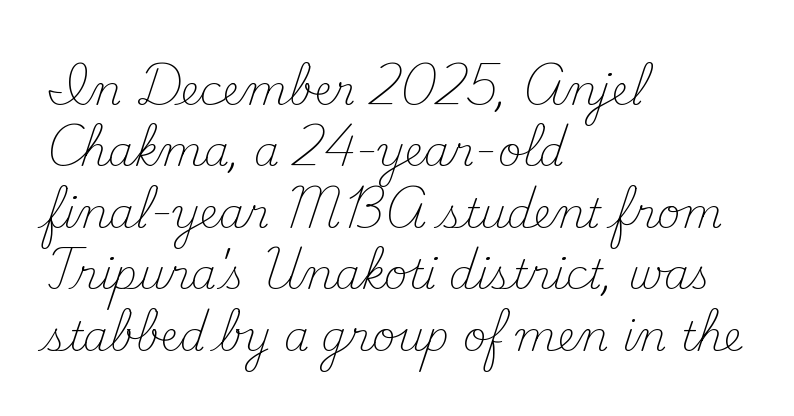
The letters advance in unequal steps, a hallmark of proportional type. Summary of vertical rhythm: regular, with standard interline spacing. Look at the bottom of the vertical strokes: they flare into serifs here. Bare-footed words on every line.
